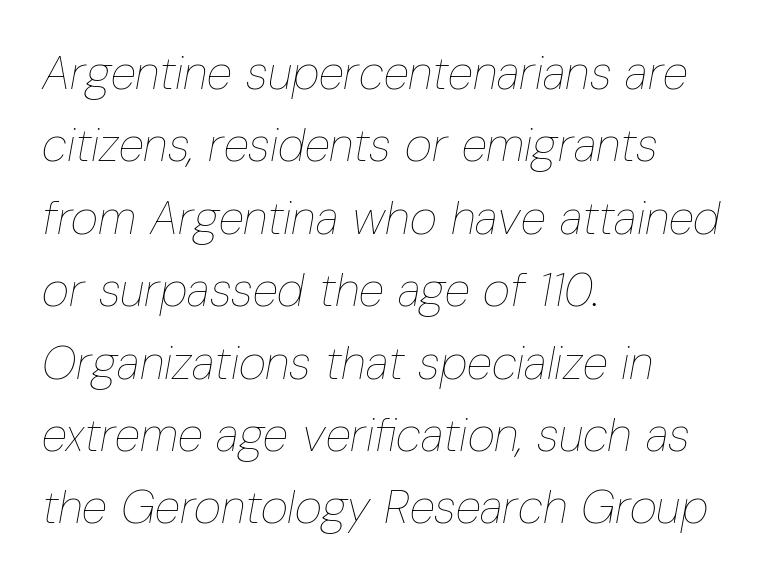
Q: Is the text bold? A: No.
Q: Is the text italic (slanted)? A: Yes, it leans right by about 10 degrees.
Q: Is the text underlined? A: No.
Q: How is the paragraph aligned? A: Left-aligned.
Q: Is the spacing between letters normal or unusually wide? A: Normal.
Q: Is the spacing between lines tight, normal or loose? A: Normal.
Q: Width (condensed, normal, or wide)? A: Condensed.
Q: Stroke contrast? A: Low.
Q: x-height? A: Medium.
Q: Monospaced? A: No.
